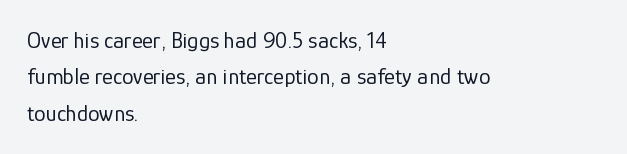
Q: Is the text bold? A: No.
Q: Is the text italic (slanted)? A: No, it is upright.
Q: Is the text underlined? A: No.
Q: How is the paragraph aligned? A: Left-aligned.
Q: Is the spacing between letters normal or unusually wide? A: Normal.
Q: Is the spacing between lines tight, normal or loose? A: Normal.
